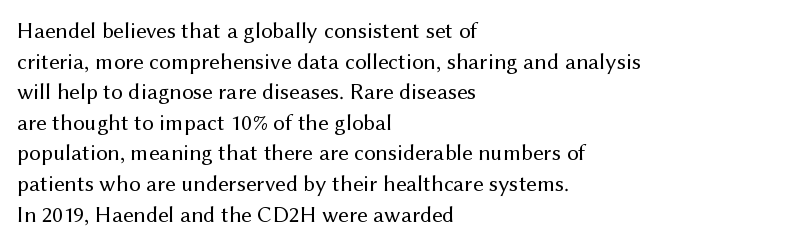
{"italic": "no", "bold": "no", "underline": "no", "align": "left", "line_spacing": "normal", "line_spacing_ratio": 1.33, "letter_spacing": "normal", "letter_spacing_em": 0.0, "glyph_px": 23}
